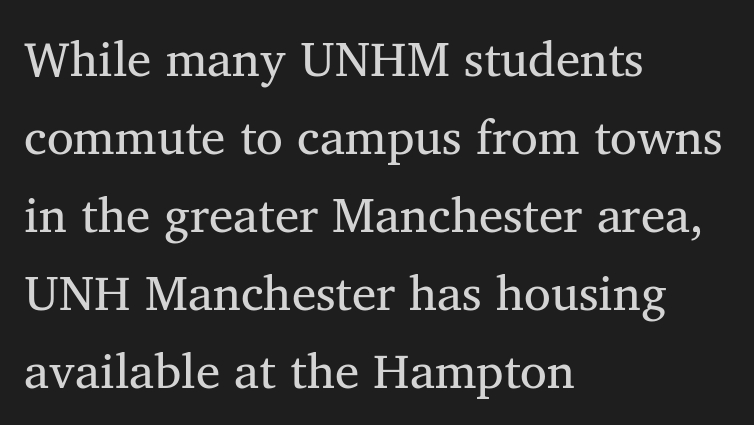
{"serif": "yes", "italic": "no", "width": "normal", "stroke_contrast": "medium", "x_height": "medium", "monospaced": "no", "underline": "no", "align": "left", "line_spacing": "normal", "line_spacing_ratio": 1.59, "letter_spacing": "normal", "letter_spacing_em": 0.0, "glyph_px": 49}
